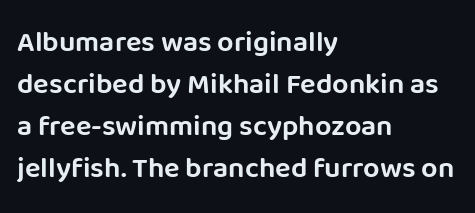
{"serif": "no", "italic": "no", "width": "normal", "stroke_contrast": "low", "x_height": "large", "monospaced": "no", "underline": "no", "align": "left", "line_spacing": "normal", "line_spacing_ratio": 1.45, "letter_spacing": "normal", "letter_spacing_em": 0.0, "glyph_px": 29}
